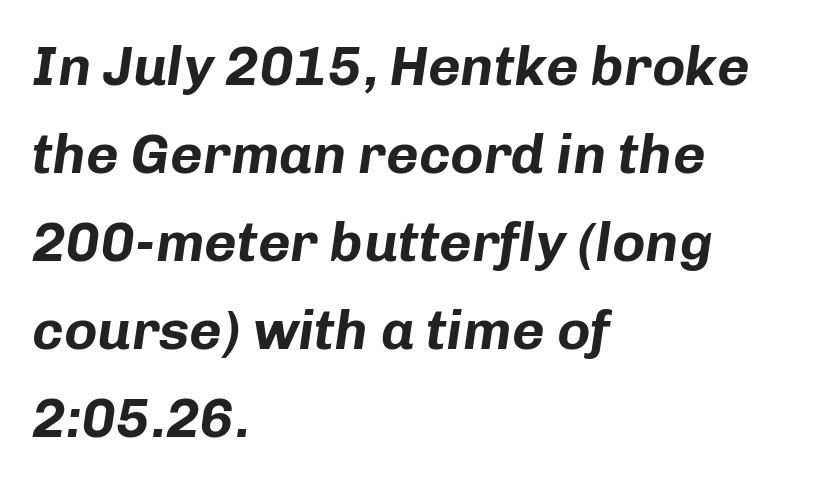
Q: Is the text bold? A: Yes.
Q: Is the text italic (slanted)? A: Yes, it leans right by about 8 degrees.
Q: Is the text underlined? A: No.
Q: How is the paragraph aligned? A: Left-aligned.
Q: Is the spacing between letters normal or unusually wide? A: Normal.
Q: Is the spacing between lines tight, normal or loose? A: Normal.
Q: Width (condensed, normal, or wide)? A: Normal.
Q: Stroke contrast? A: Low.
Q: x-height? A: Medium.
Q: Monospaced? A: No.
